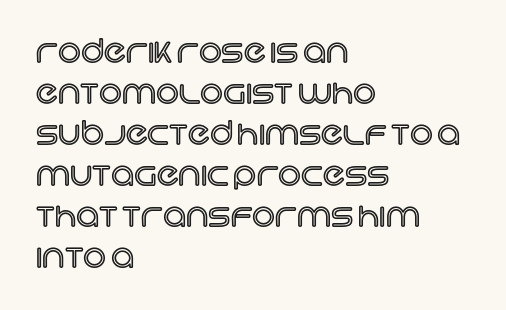
The vertical gap from one line to the next is medium. The face used here is proportionally spaced, like ordinary book or web type. Tracking here is standard; glyphs follow each other at the usual distance. This sample uses an upright cut, with every glyph sitting square on the baseline. Where is the straight margin? On the left. No word sits above an underline.
